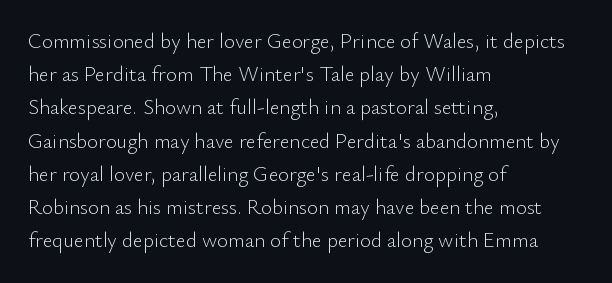
The face looks like a standard text weight, possibly lighter. Short and long lines alike share a common starting point at left. Vertically, the passage feels balanced, rows spaced as you'd expect. A bare baseline throughout the passage. Here the glyphs are tracked normally, forming tight word shapes.
